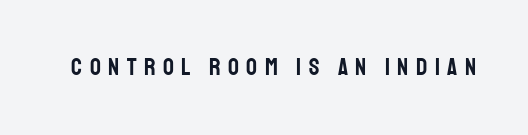
Q: Is the text italic (slanted)? A: No, it is upright.
Q: Is the text underlined? A: No.
Q: Is the spacing between letters normal or unusually wide? A: Unusually wide.
